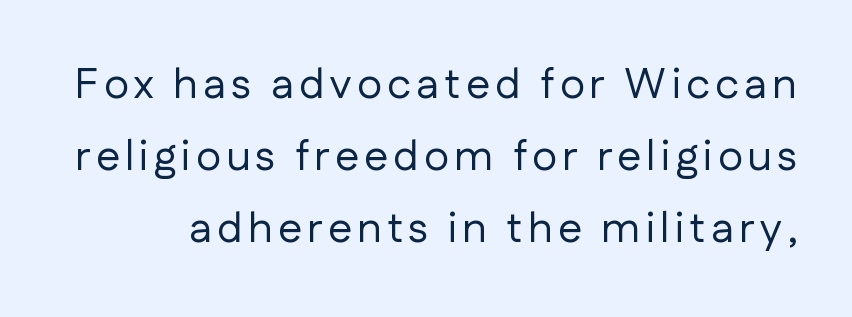
{"serif": "no", "italic": "no", "bold": "no", "weight": "regular", "width": "normal", "stroke_contrast": "low", "x_height": "medium", "monospaced": "no", "underline": "no", "line_spacing": "normal", "line_spacing_ratio": 1.68, "glyph_px": 43}
